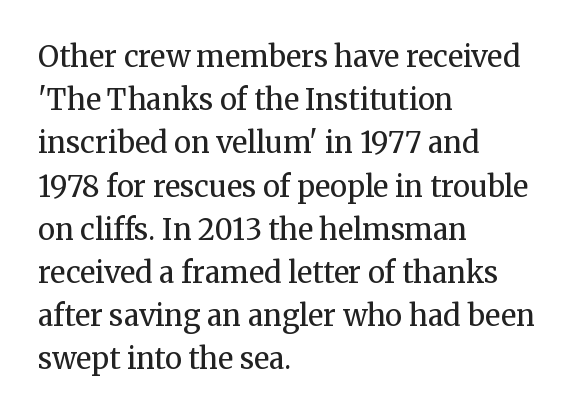
Q: Is the text bold? A: No.
Q: Is the text italic (slanted)? A: No, it is upright.
Q: Is the typeface a serif or a sans-serif typeface? A: Serif.
Q: Is the text underlined? A: No.
Q: How is the paragraph aligned? A: Left-aligned.
Q: Is the spacing between letters normal or unusually wide? A: Normal.
Q: Is the spacing between lines tight, normal or loose? A: Normal.
Q: Width (condensed, normal, or wide)? A: Normal.
Q: Stroke contrast? A: Medium.
Q: x-height? A: Medium.
Q: Monospaced? A: No.
